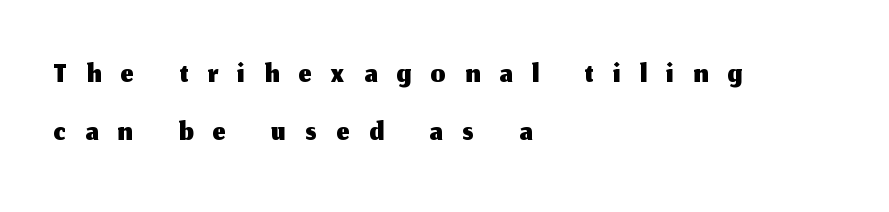
Q: Is the text italic (slanted)? A: No, it is upright.
Q: Is the typeface a serif or a sans-serif typeface? A: Sans-serif.
Q: Is the text underlined? A: No.
Q: How is the paragraph aligned? A: Left-aligned.
Q: Is the spacing between letters normal or unusually wide? A: Unusually wide.
Q: Is the spacing between lines tight, normal or loose? A: Normal.
Q: Width (condensed, normal, or wide)? A: Normal.
Q: Stroke contrast? A: Medium.
Q: x-height? A: Medium.
Q: Monospaced? A: No.
